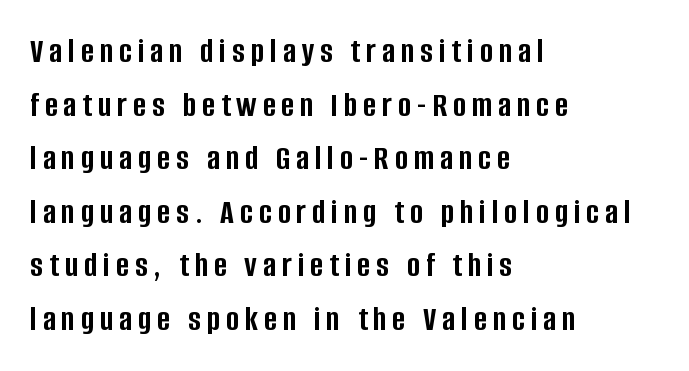
The image shows 35 px semibold, condensed sans-serif type, upright; set left-aligned, normal line spacing (1.53x), not underlined; low stroke contrast and a large x-height.
